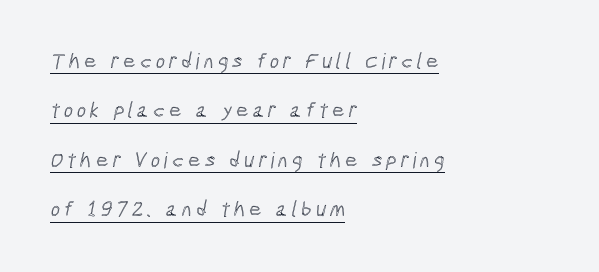
{"underline": "yes", "align": "left", "line_spacing": "loose", "line_spacing_ratio": 2.25, "glyph_px": 22}
